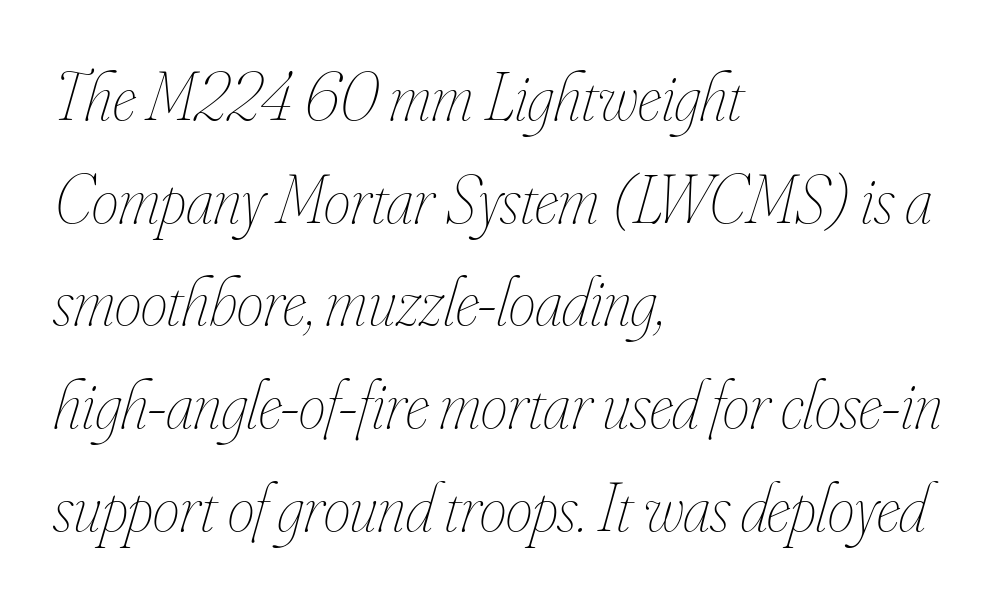
The image shows 68 px thin, condensed type, italic (leaning right); set left-aligned, normal line spacing (1.51x), normal letter spacing, not underlined; low stroke contrast and a small x-height.
